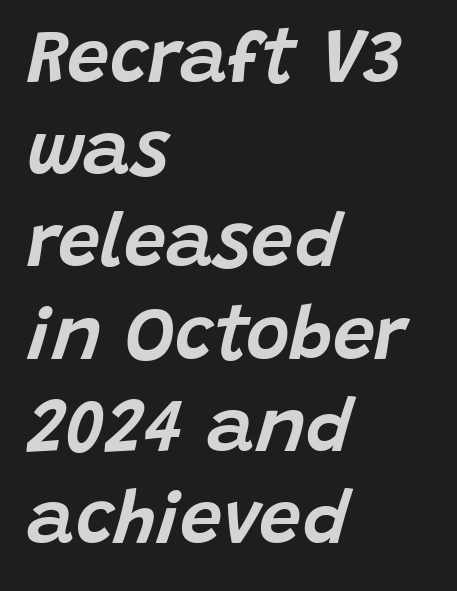
The image shows 75 px text type, italic (leaning right); set left-aligned, line spacing 1.23x, normal letter spacing, not underlined; low stroke contrast and a large x-height.
